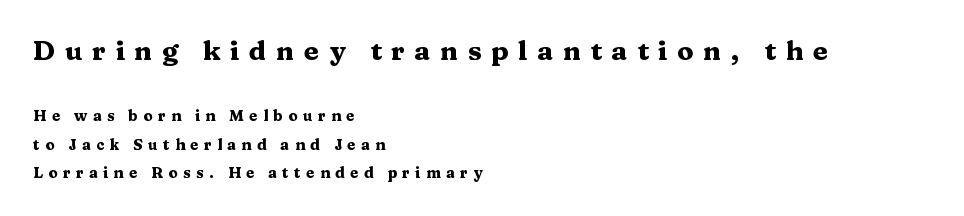
Q: Is the text bold? A: Yes.
Q: Is the text italic (slanted)? A: No, it is upright.
Q: Is the text underlined? A: No.
Q: How is the paragraph aligned? A: Left-aligned.
Q: Is the spacing between letters normal or unusually wide? A: Unusually wide.
Q: Is the spacing between lines tight, normal or loose? A: Loose.
Q: Which block of text is set in a larger size, the first (top) or the second (bottom)? A: The first (top) one.
